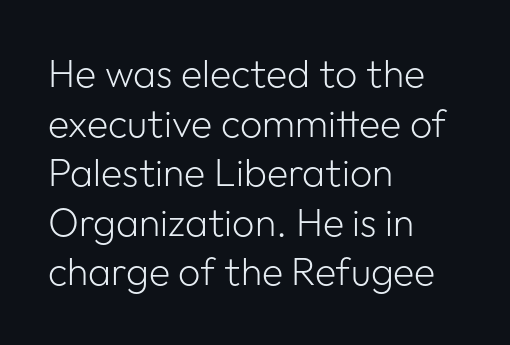
Q: Is the text bold? A: No.
Q: Is the text italic (slanted)? A: No, it is upright.
Q: Is the typeface a serif or a sans-serif typeface? A: Sans-serif.
Q: Is the text underlined? A: No.
Q: How is the paragraph aligned? A: Left-aligned.
Q: Is the spacing between letters normal or unusually wide? A: Normal.
Q: Is the spacing between lines tight, normal or loose? A: Normal.
Q: Width (condensed, normal, or wide)? A: Normal.
Q: Stroke contrast? A: Low.
Q: x-height? A: Medium.
Q: Monospaced? A: No.
